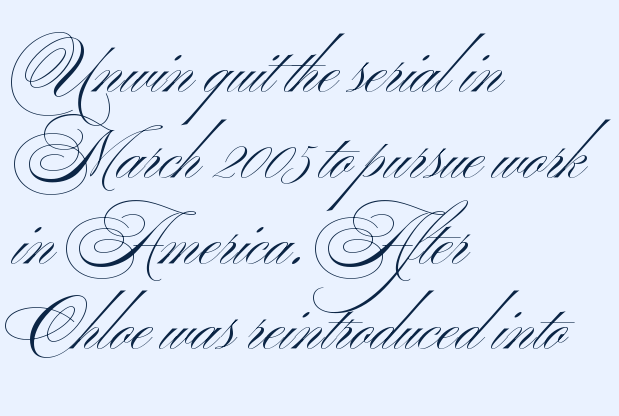
The image shows 66 px light, wide sans-serif type; set left-aligned, normal line spacing (1.3x), normal letter spacing, not underlined; medium stroke contrast and a small x-height.
